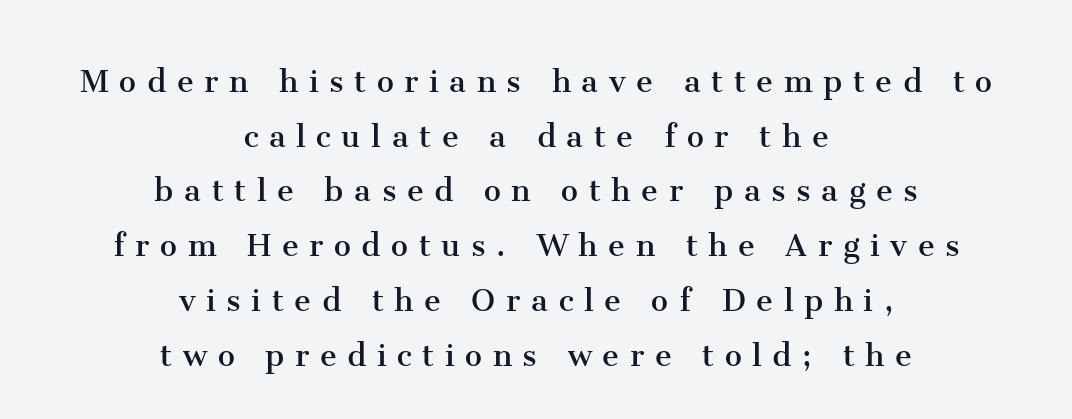
{"serif": "yes", "italic": "no", "bold": "no", "weight": "regular", "width": "normal", "stroke_contrast": "medium", "x_height": "medium", "monospaced": "no", "underline": "no", "align": "center", "line_spacing": "normal", "line_spacing_ratio": 1.44, "letter_spacing": "wide", "letter_spacing_em": 0.28, "glyph_px": 38}
